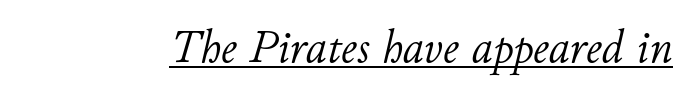
Q: Is the text bold? A: No.
Q: Is the text italic (slanted)? A: Yes, it leans right by about 11 degrees.
Q: Is the text underlined? A: Yes.
Q: Is the spacing between letters normal or unusually wide? A: Normal.
Q: Width (condensed, normal, or wide)? A: Normal.
Q: Stroke contrast? A: Low.
Q: x-height? A: Small.
Q: Monospaced? A: No.
